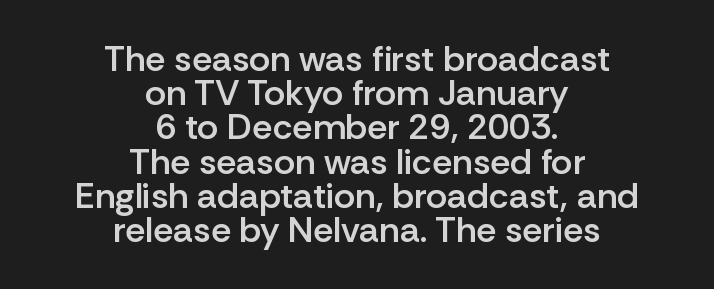
Every character sits straight up, as roman type does. Stems and bowls a touch heavier than normal — semibold. This rendering leaves character spacing at its baseline value. What's the leading like? Squeezed, with rows nearly overlapping. Nobody drew a line under any word here.
